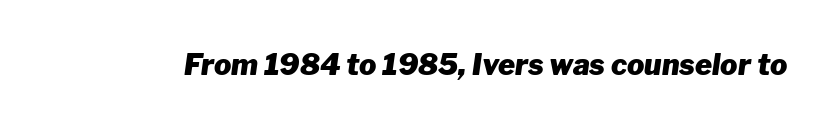
The image shows 29 px heavy type, italic (leaning right); set normal letter spacing, not underlined; low stroke contrast and a medium x-height.
